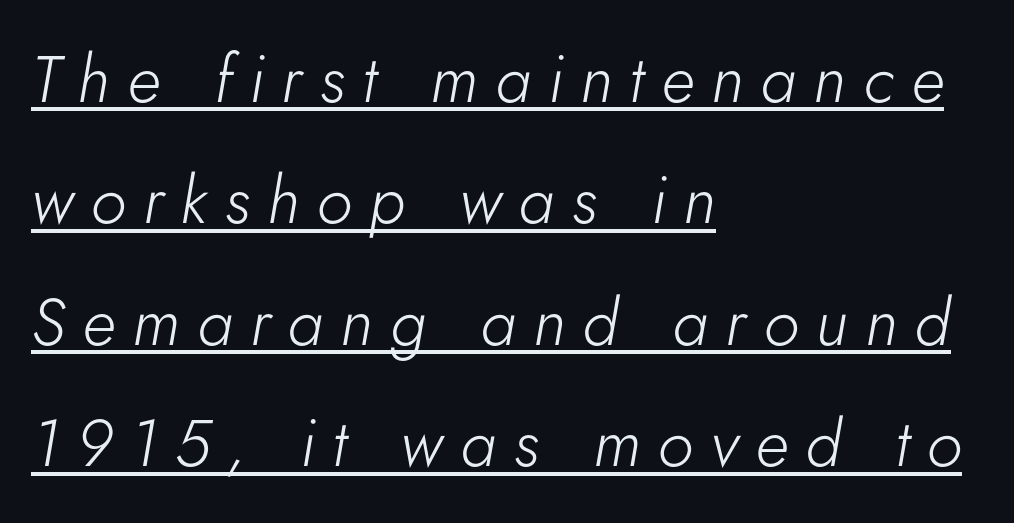
Q: Is the text bold? A: No.
Q: Is the text italic (slanted)? A: Yes, it leans right by about 5 degrees.
Q: Is the text underlined? A: Yes.
Q: How is the paragraph aligned? A: Left-aligned.
Q: Is the spacing between letters normal or unusually wide? A: Unusually wide.
Q: Width (condensed, normal, or wide)? A: Normal.
Q: Stroke contrast? A: Low.
Q: x-height? A: Small.
Q: Monospaced? A: No.
